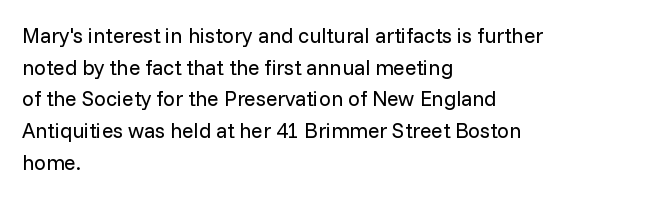
Style check: upright. Leftover space on each line is placed entirely after the last word. The rows are spaced the way most documents space them. The font is comparable to plain body text, perhaps lighter. Honestly, there is no underline to notice here at all. Nobody touched the tracking dial on this one.
